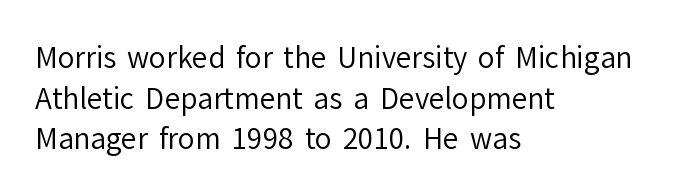
Think of a printed novel: that variable character pitch is what you see here. The strokes carry an ordinary text weight at most. Short and long lines alike share a common starting point at left. The designer went with a sans here, leaving each stem footless. The face used here is rendered with its standard letterfit. Any mark beneath the type? The region is blank.
